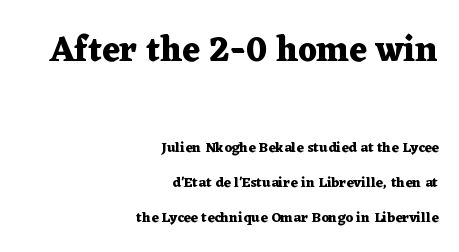
{"serif": "yes", "italic": "no", "bold": "yes", "weight": "heavy", "width": "wide", "stroke_contrast": "medium", "x_height": "medium", "monospaced": "no", "underline": "no", "align": "right", "line_spacing": "loose", "line_spacing_ratio": 2.49, "letter_spacing": "normal", "letter_spacing_em": 0.0, "larger_block": "first", "size_ratio": 2.5, "glyph_px": 35}
